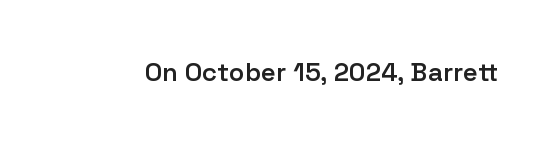
The image shows 26 px text type, upright; set normal letter spacing, not underlined.
